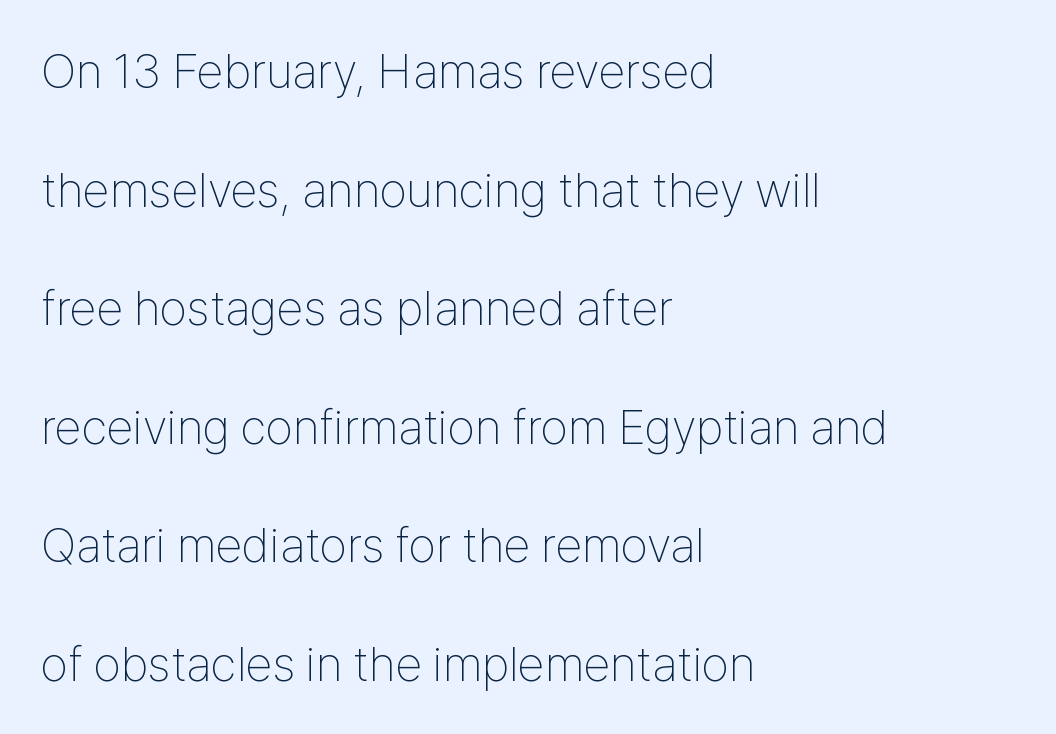
You could not count columns in this text — the font is proportionally spaced. The letterforms sit at book weight or below. A sans-serif font was chosen for this passage. The passage shown is not underscored anywhere. Casual observation: everything's shoved over to the left.
